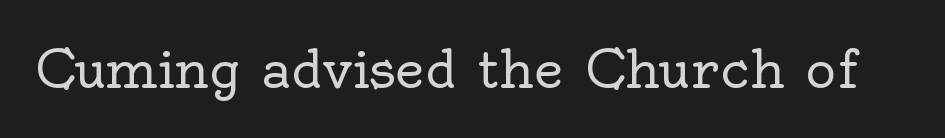
{"serif": "yes", "italic": "no", "bold": "no", "weight": "regular", "width": "normal", "x_height": "small", "monospaced": "no", "underline": "no", "letter_spacing": "normal", "letter_spacing_em": 0.0, "glyph_px": 52}
